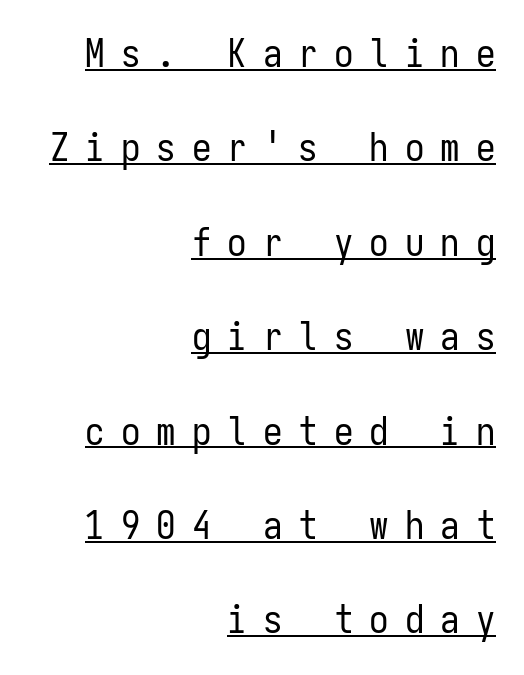
{"serif": "no", "italic": "no", "bold": "no", "weight": "regular", "width": "condensed", "stroke_contrast": "low", "x_height": "medium", "monospaced": "yes", "underline": "yes", "align": "right", "line_spacing": "loose", "line_spacing_ratio": 2.42, "letter_spacing": "wide", "letter_spacing_em": 0.41, "glyph_px": 39}
